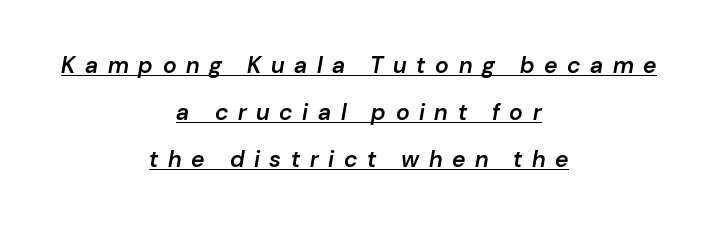
Q: Is the text bold? A: Semi-bold.
Q: Is the text italic (slanted)? A: Yes, it leans right by about 10 degrees.
Q: Is the text underlined? A: Yes.
Q: How is the paragraph aligned? A: Centered.
Q: Is the spacing between letters normal or unusually wide? A: Unusually wide.
Q: Is the spacing between lines tight, normal or loose? A: Loose.
